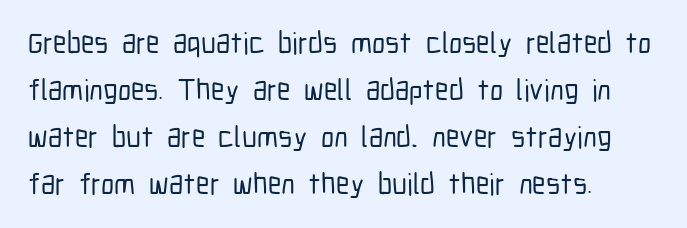
Q: Is the text italic (slanted)? A: No, it is upright.
Q: Is the typeface a serif or a sans-serif typeface? A: Sans-serif.
Q: Is the text underlined? A: No.
Q: How is the paragraph aligned? A: Left-aligned.
Q: Is the spacing between letters normal or unusually wide? A: Normal.
Q: Is the spacing between lines tight, normal or loose? A: Normal.
Q: Width (condensed, normal, or wide)? A: Condensed.
Q: Stroke contrast? A: Low.
Q: x-height? A: Medium.
Q: Monospaced? A: No.
